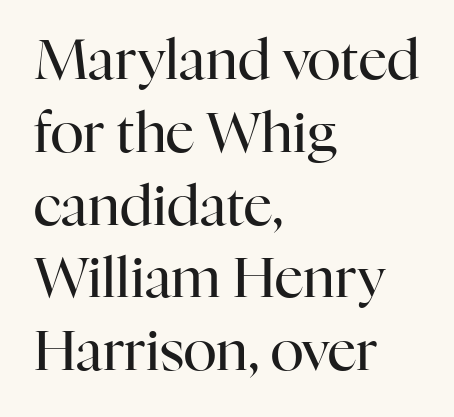
{"serif": "yes", "italic": "no", "bold": "no", "weight": "regular", "width": "normal", "stroke_contrast": "high", "x_height": "medium", "monospaced": "no", "underline": "no", "align": "left", "line_spacing": "normal", "line_spacing_ratio": 1.3, "letter_spacing": "normal", "letter_spacing_em": 0.0, "glyph_px": 56}
